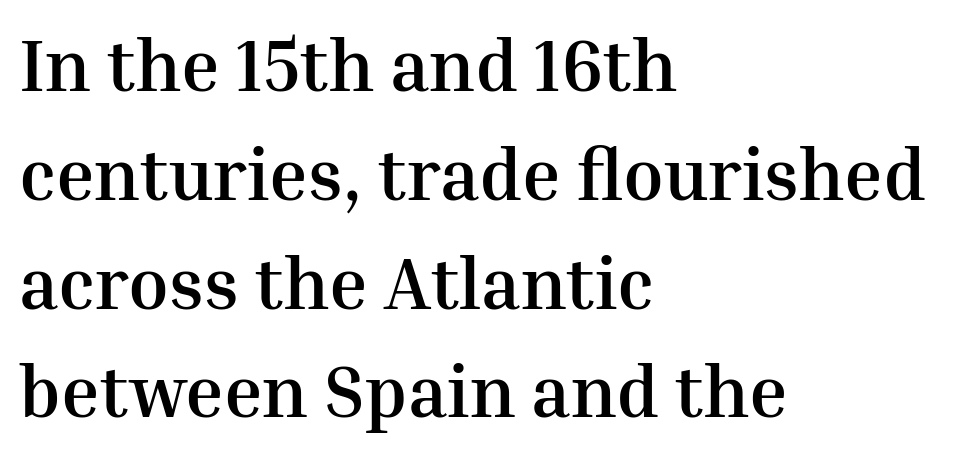
The image shows 73 px semibold serif type, upright; set left-aligned, normal line spacing (1.49x), normal letter spacing, not underlined; medium stroke contrast and a medium x-height.
